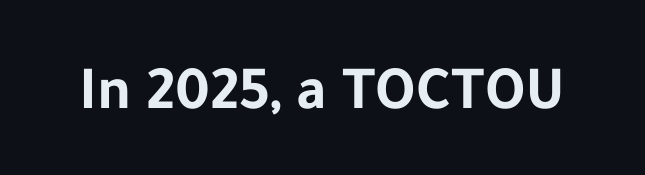
Q: Is the text bold? A: Yes.
Q: Is the text italic (slanted)? A: No, it is upright.
Q: Is the typeface a serif or a sans-serif typeface? A: Sans-serif.
Q: Is the text underlined? A: No.
Q: Is the spacing between letters normal or unusually wide? A: Normal.
Q: Width (condensed, normal, or wide)? A: Normal.
Q: Stroke contrast? A: Low.
Q: x-height? A: Medium.
Q: Monospaced? A: No.
